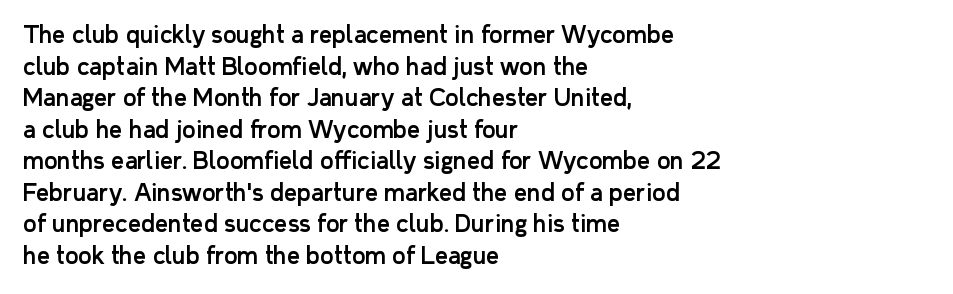
The image shows 23 px text type, upright; set left-aligned, normal line spacing (1.37x), normal letter spacing, not underlined.
